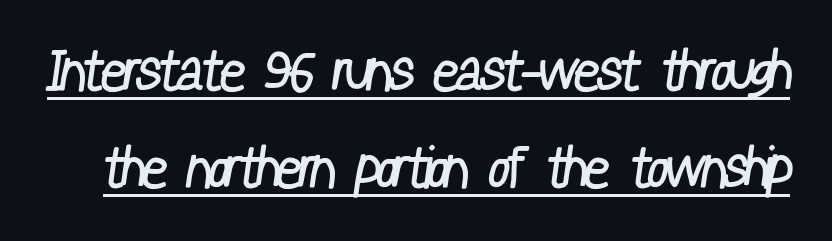
Q: Is the text bold? A: No.
Q: Is the typeface a serif or a sans-serif typeface? A: Sans-serif.
Q: Is the text underlined? A: Yes.
Q: Is the spacing between letters normal or unusually wide? A: Normal.
Q: Is the spacing between lines tight, normal or loose? A: Normal.
Q: Width (condensed, normal, or wide)? A: Condensed.
Q: Stroke contrast? A: Low.
Q: x-height? A: Medium.
Q: Monospaced? A: No.
